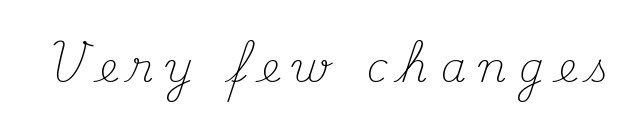
The image shows 41 px light serif type; set unusually wide letter spacing (+0.31 em), not underlined; medium stroke contrast and a small x-height.
